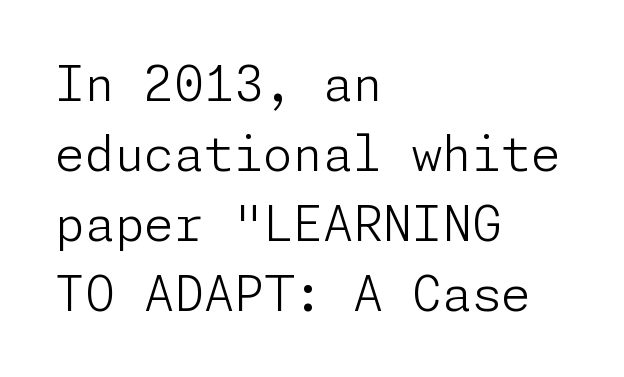
{"serif": "no", "italic": "no", "bold": "no", "weight": "light", "width": "normal", "stroke_contrast": "low", "x_height": "medium", "underline": "no", "align": "left", "line_spacing": "normal", "line_spacing_ratio": 1.46, "letter_spacing": "normal", "letter_spacing_em": 0.0, "glyph_px": 48}
